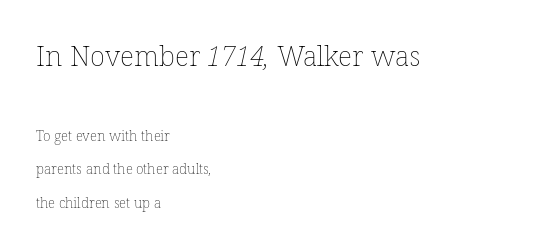
{"bold": "no", "weight": "thin", "width": "normal", "stroke_contrast": "low", "x_height": "medium", "monospaced": "no", "underline": "no", "align": "left", "line_spacing": "loose", "line_spacing_ratio": 2.4, "letter_spacing": "normal", "letter_spacing_em": 0.0, "larger_block": "first", "size_ratio": 2.0, "glyph_px": 28}
